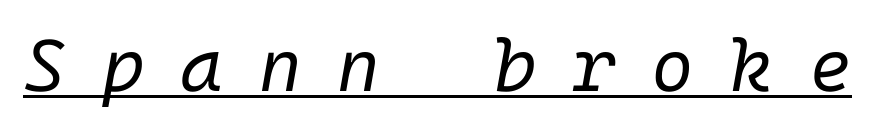
{"italic": "yes", "lean": "right", "slant_degrees": 10, "bold": "no", "weight": "regular", "width": "normal", "stroke_contrast": "low", "x_height": "medium", "underline": "yes", "letter_spacing": "wide", "letter_spacing_em": 0.49, "glyph_px": 73}
